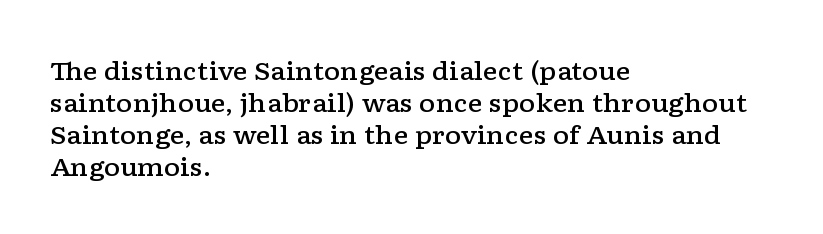
{"italic": "no", "bold": "semi", "underline": "no", "align": "left", "line_spacing": "normal", "line_spacing_ratio": 1.28, "letter_spacing": "normal", "letter_spacing_em": 0.0, "glyph_px": 25}
